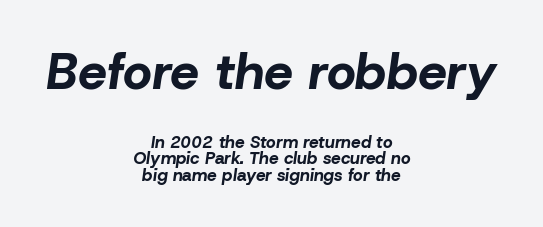
The image shows 51 px bold type, italic (leaning right); set centered, tight line spacing (0.98x), normal letter spacing, not underlined; the first (top) block is 3.0x larger; low stroke contrast and a medium x-height.
